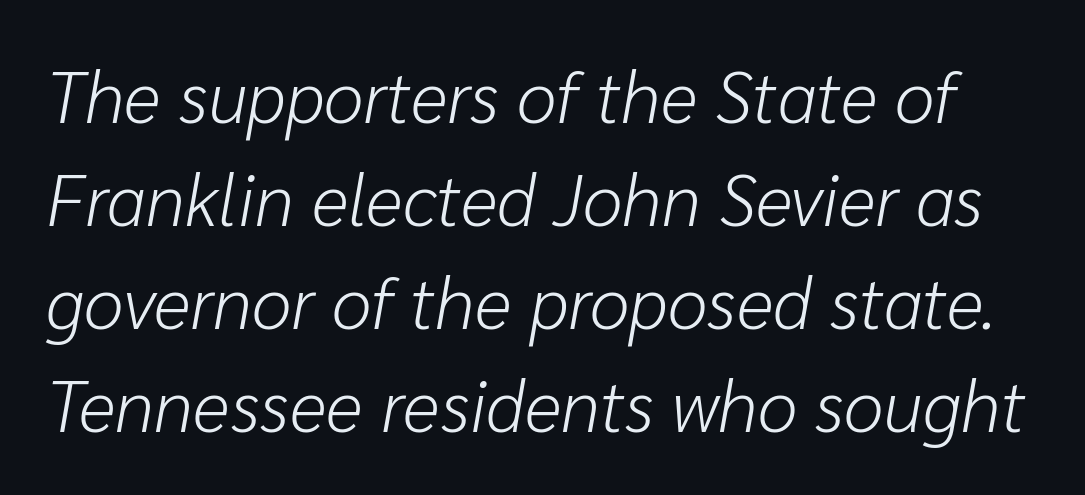
The image shows 72 px light type, italic (leaning right); set normal line spacing (1.43x), normal letter spacing, not underlined; low stroke contrast and a medium x-height.
